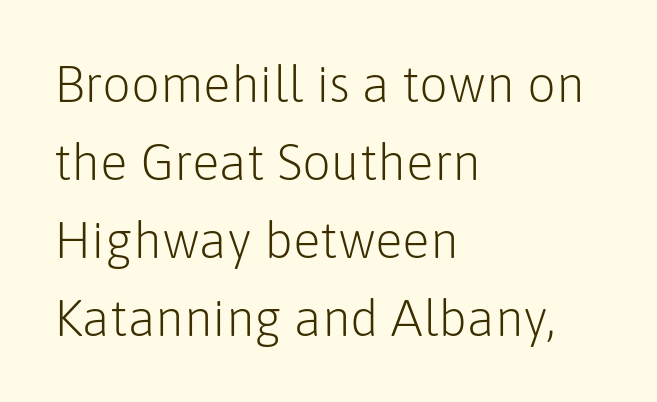
Each letter's strokes conclude bluntly, with no projecting serifs. Successive baselines arrive at the customary interval. The gaps between neighbouring characters are ordinary and unremarkable. Alignment: flush left.
